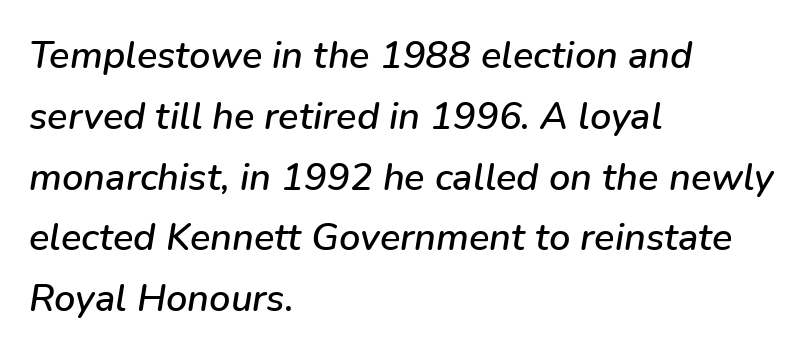
Q: Is the text italic (slanted)? A: Yes, it leans right by about 9 degrees.
Q: Is the text underlined? A: No.
Q: How is the paragraph aligned? A: Left-aligned.
Q: Is the spacing between letters normal or unusually wide? A: Normal.
Q: Is the spacing between lines tight, normal or loose? A: Normal.
Q: Width (condensed, normal, or wide)? A: Normal.
Q: Stroke contrast? A: Low.
Q: x-height? A: Medium.
Q: Monospaced? A: No.
